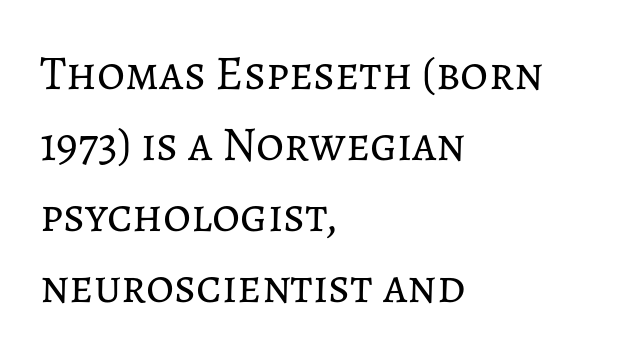
Q: Is the text bold? A: No.
Q: Is the text italic (slanted)? A: No, it is upright.
Q: Is the text underlined? A: No.
Q: How is the paragraph aligned? A: Left-aligned.
Q: Is the spacing between letters normal or unusually wide? A: Normal.
Q: Is the spacing between lines tight, normal or loose? A: Normal.
Q: Width (condensed, normal, or wide)? A: Normal.
Q: Stroke contrast? A: Low.
Q: x-height? A: Medium.
Q: Monospaced? A: No.
